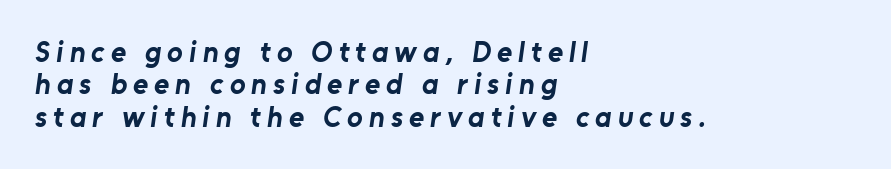
A typesetter would label this face a sans. The passage shown is emphatically bold. The lines are packed closely together with very little leading. Do the characters align in a grid? No, the font is proportional. Caption: multi-line text, flush left, ragged right.
